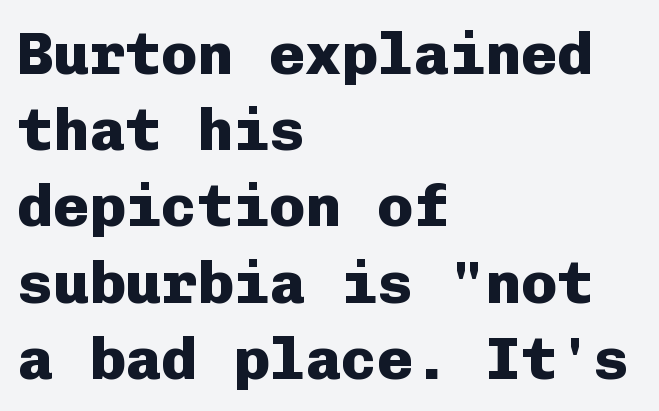
The image shows 60 px heavy sans-serif type, upright, monospaced; set left-aligned, normal line spacing (1.27x), normal letter spacing, not underlined; low stroke contrast and a medium x-height.
